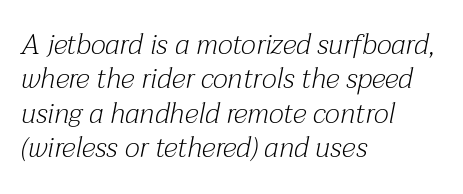
The image shows 28 px light serif type, italic (leaning right); set left-aligned, line spacing 1.23x, normal letter spacing, not underlined; medium stroke contrast and a medium x-height.
